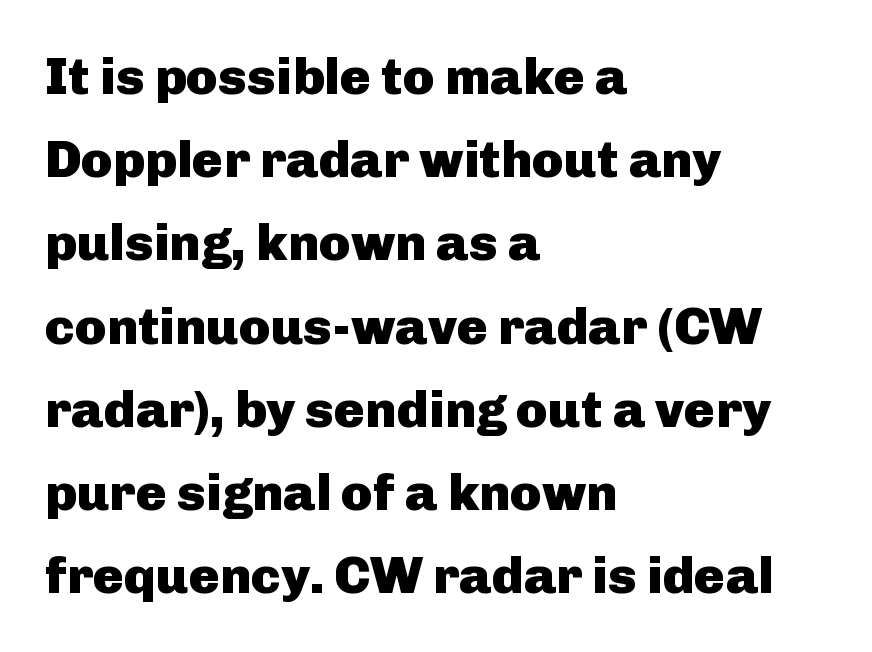
The image shows 52 px heavy sans-serif type, upright; set left-aligned, normal line spacing (1.6x), normal letter spacing, not underlined; low stroke contrast and a medium x-height.
